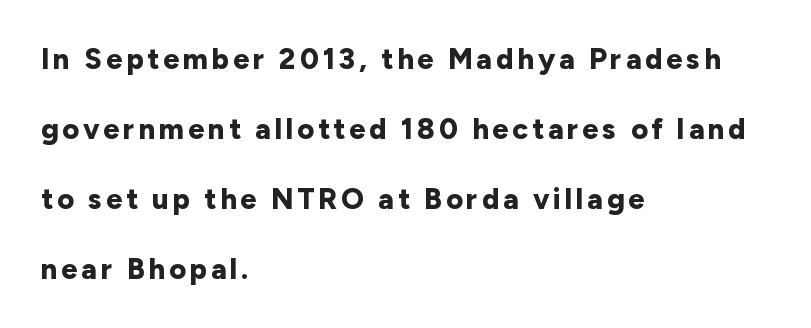
The image shows 29 px bold sans-serif type, upright; set left-aligned, loose line spacing (2.41x), not underlined; low stroke contrast and a medium x-height.
